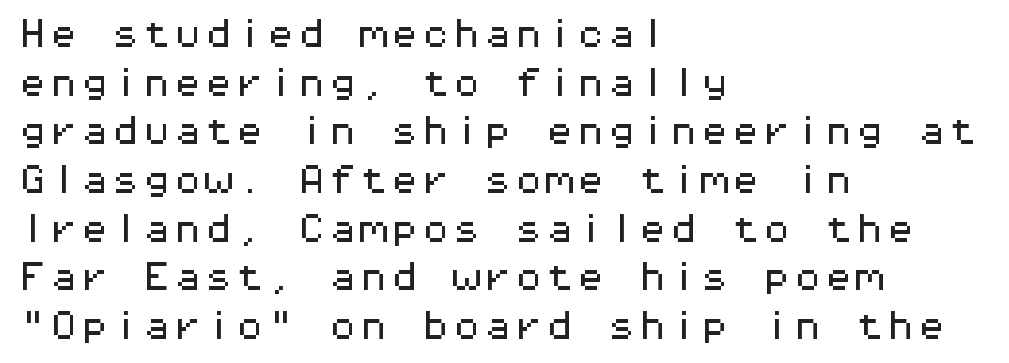
{"serif": "no", "italic": "no", "width": "wide", "stroke_contrast": "medium", "x_height": "medium", "monospaced": "yes", "underline": "no", "align": "left", "line_spacing": "normal", "line_spacing_ratio": 1.57, "letter_spacing": "normal", "letter_spacing_em": 0.0, "glyph_px": 31}
